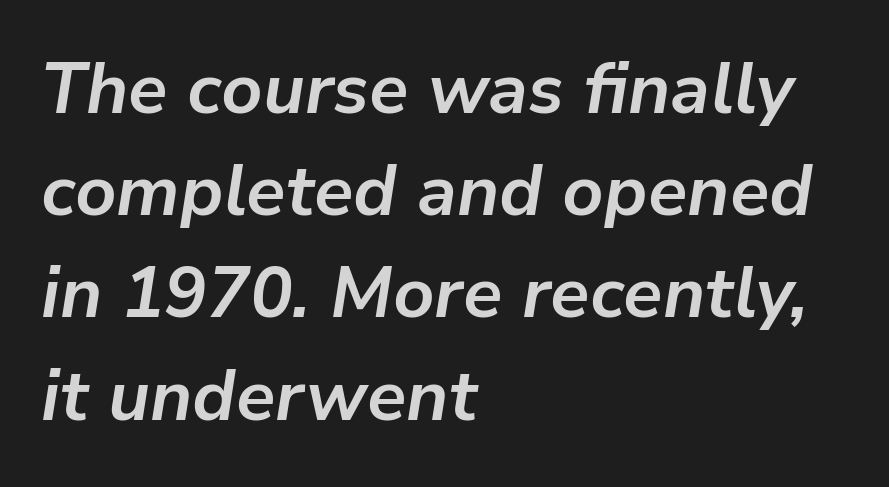
Baseline-to-baseline distance is the conventional proportion of letter height. The letters are bold, with thick, heavy strokes. Tall strokes in this sample are angled rather than plumb. The horizontal fit of the characters is conventional and even. You could not count columns in this text — the font is proportionally spaced.
